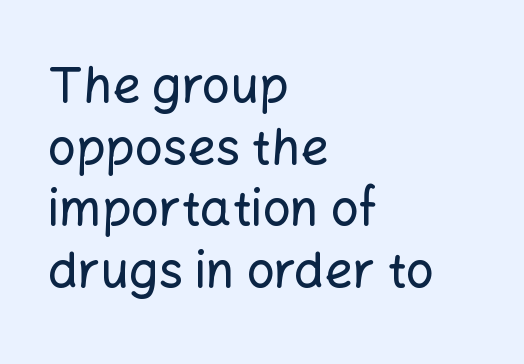
{"serif": "no", "italic": "no", "width": "normal", "stroke_contrast": "low", "x_height": "medium", "monospaced": "no", "underline": "no", "align": "left", "line_spacing": "normal", "line_spacing_ratio": 1.26, "letter_spacing": "normal", "letter_spacing_em": 0.0, "glyph_px": 49}
